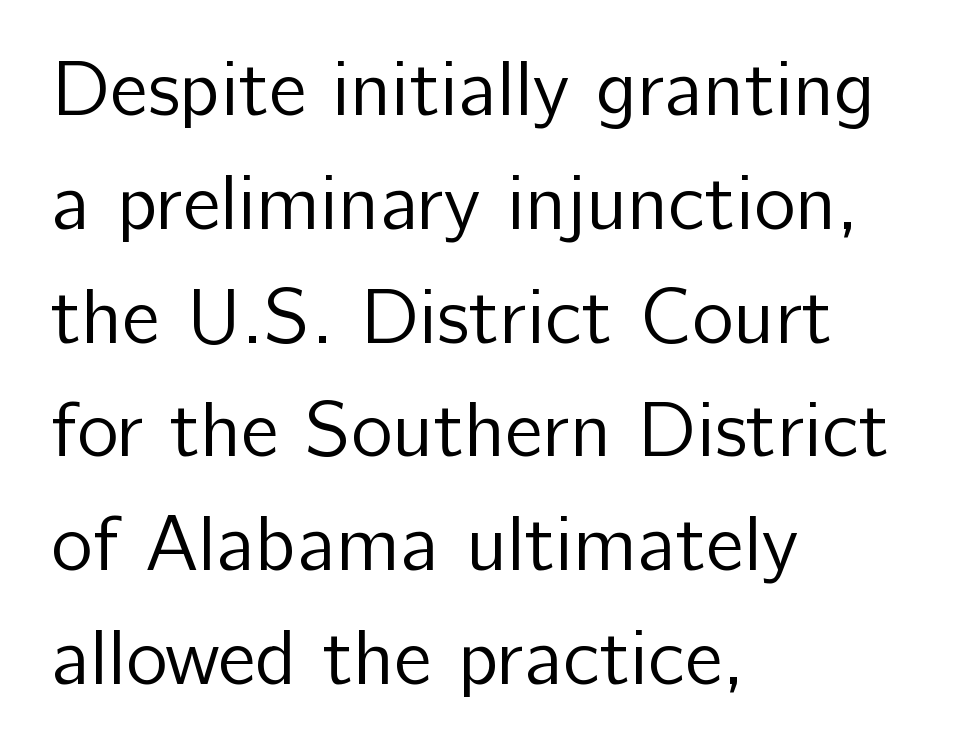
Here the glyphs are tracked normally, forming tight word shapes. Letters rest on an invisible, unmarked baseline. How would I describe the line gaps? Plain and ordinary. Designer's note — italics off, roman on. The setting favours the left margin, as ordinary paragraphs usually do. The text was rendered using a sans face with plain stroke endings.
